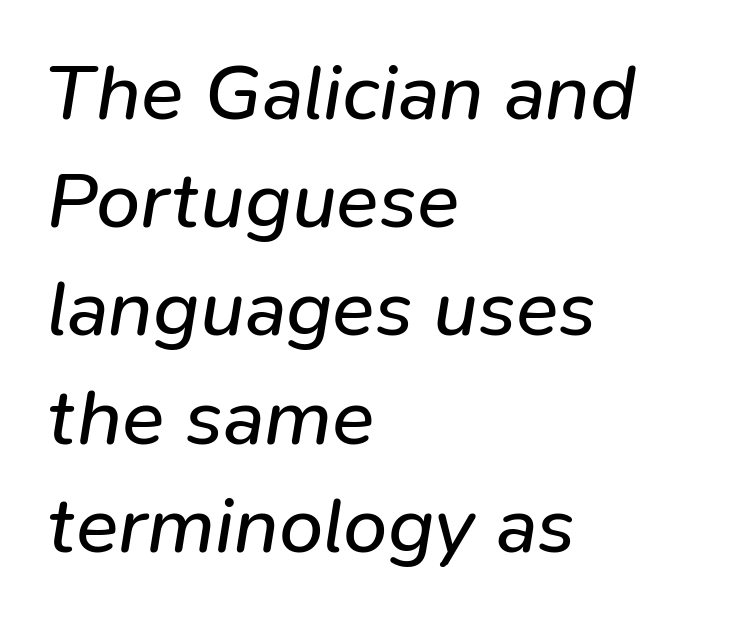
Q: Is the text bold? A: No.
Q: Is the text italic (slanted)? A: Yes, it leans right by about 9 degrees.
Q: Is the text underlined? A: No.
Q: How is the paragraph aligned? A: Left-aligned.
Q: Is the spacing between letters normal or unusually wide? A: Normal.
Q: Is the spacing between lines tight, normal or loose? A: Normal.
Q: Width (condensed, normal, or wide)? A: Normal.
Q: Stroke contrast? A: Low.
Q: x-height? A: Medium.
Q: Monospaced? A: No.
